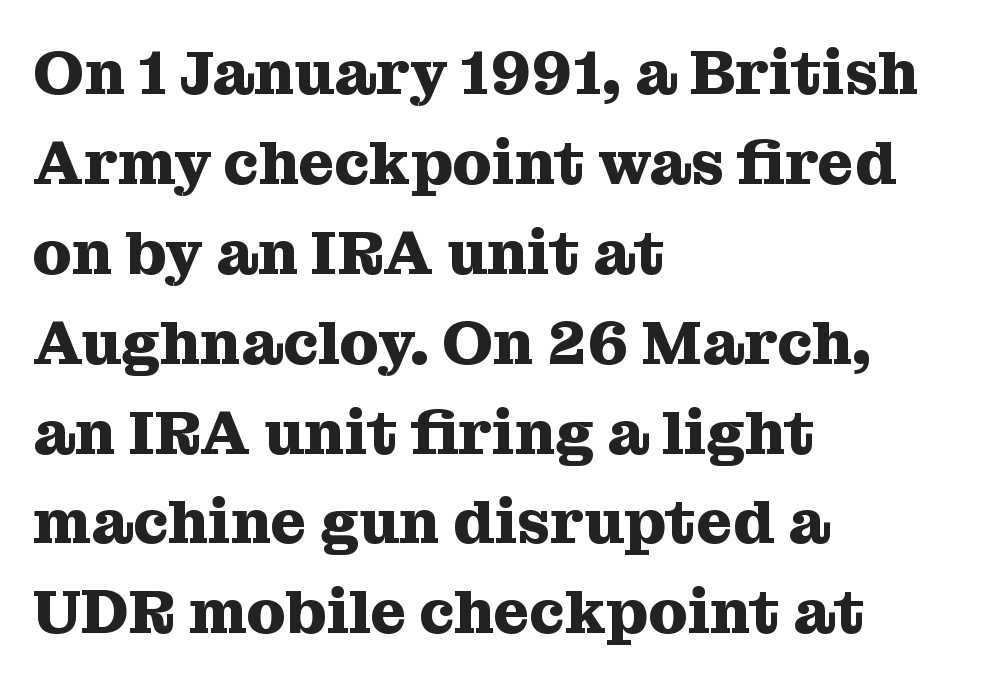
{"serif": "yes", "italic": "no", "bold": "yes", "weight": "heavy", "width": "normal", "stroke_contrast": "medium", "x_height": "medium", "monospaced": "no", "underline": "no", "align": "left", "line_spacing": "normal", "line_spacing_ratio": 1.45, "letter_spacing": "normal", "letter_spacing_em": 0.0, "glyph_px": 62}
